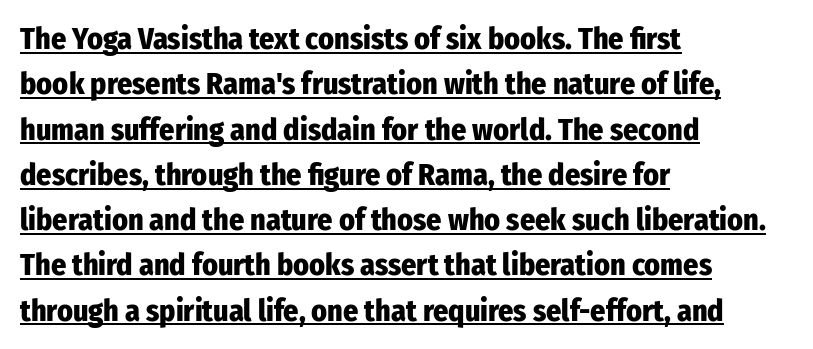
{"serif": "no", "italic": "no", "bold": "yes", "weight": "heavy", "width": "condensed", "stroke_contrast": "low", "x_height": "medium", "monospaced": "no", "underline": "yes", "align": "left", "line_spacing": "normal", "line_spacing_ratio": 1.51, "letter_spacing": "normal", "letter_spacing_em": 0.0, "glyph_px": 30}
